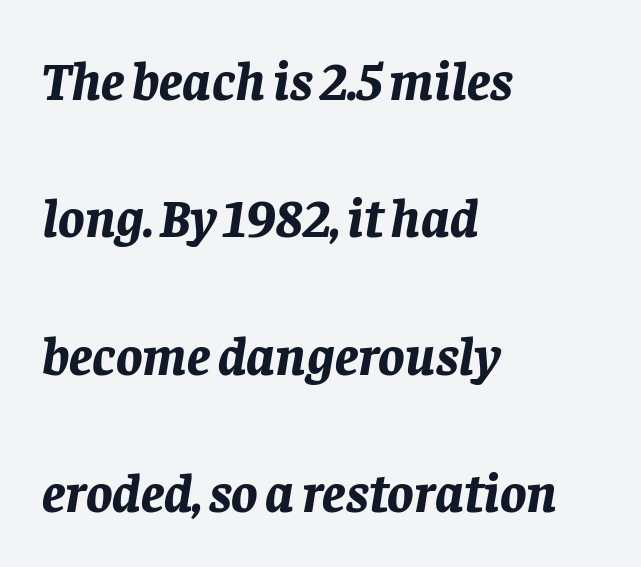
Q: Is the text bold? A: Yes.
Q: Is the text italic (slanted)? A: Yes, it leans right by about 8 degrees.
Q: Is the text underlined? A: No.
Q: How is the paragraph aligned? A: Left-aligned.
Q: Is the spacing between letters normal or unusually wide? A: Normal.
Q: Is the spacing between lines tight, normal or loose? A: Loose.
Q: Width (condensed, normal, or wide)? A: Normal.
Q: Stroke contrast? A: Low.
Q: x-height? A: Large.
Q: Monospaced? A: No.
